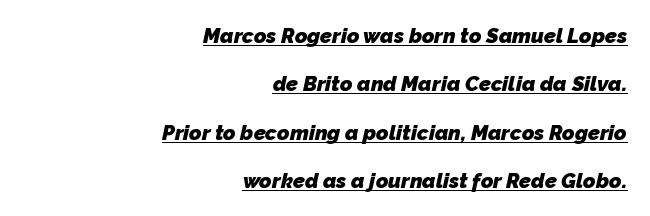
The image shows 21 px bold type; set right-aligned, loose line spacing (2.3x), normal letter spacing, underlined.
